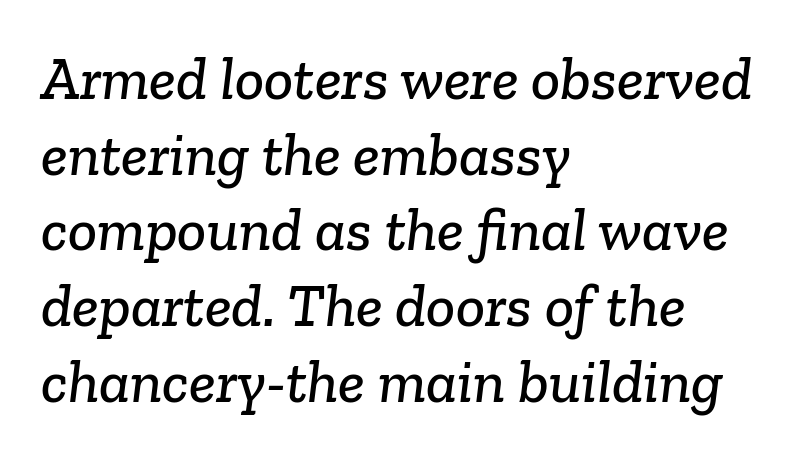
Q: Is the typeface a serif or a sans-serif typeface? A: Serif.
Q: Is the text underlined? A: No.
Q: How is the paragraph aligned? A: Left-aligned.
Q: Is the spacing between letters normal or unusually wide? A: Normal.
Q: Width (condensed, normal, or wide)? A: Normal.
Q: Stroke contrast? A: Low.
Q: x-height? A: Medium.
Q: Monospaced? A: No.
